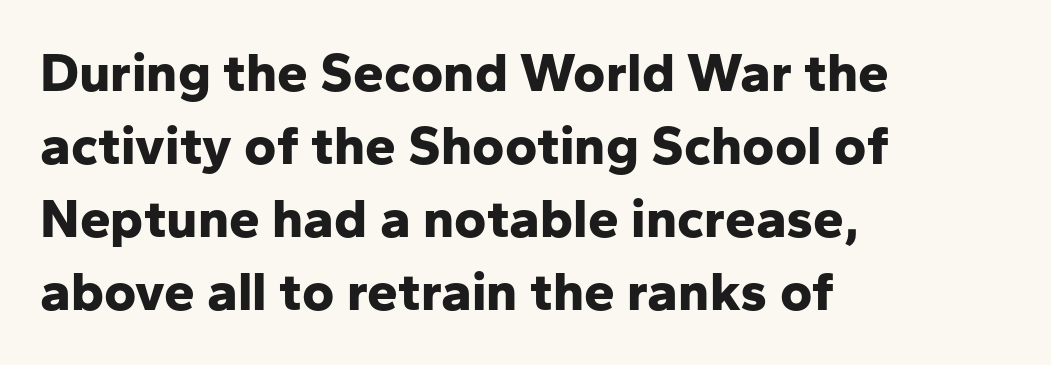
Glance below the letters and you will spot only blank space. Characters follow at the spacing the type designer built in. Character widths vary here, with narrow letters taking less room than wide ones. Rendered with straight, roman letterforms. Examine the stroke ends and you'll find no serifs.
